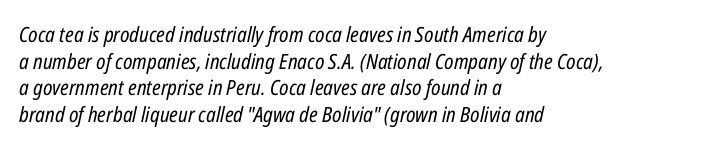
{"italic": "yes", "lean": "right", "slant_degrees": 12, "bold": "no", "underline": "no", "align": "left", "line_spacing": "normal", "line_spacing_ratio": 1.27, "letter_spacing": "normal", "letter_spacing_em": 0.0, "glyph_px": 21}
